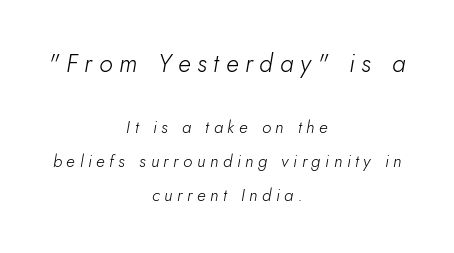
{"italic": "yes", "lean": "right", "slant_degrees": 5, "bold": "no", "underline": "no", "align": "center", "line_spacing": "loose", "line_spacing_ratio": 1.98, "letter_spacing": "wide", "letter_spacing_em": 0.27, "larger_block": "first", "size_ratio": 1.47, "glyph_px": 25}
